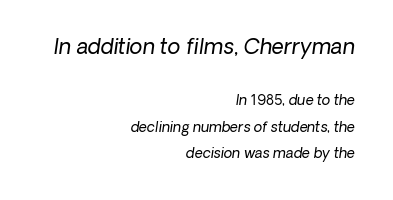
Q: Is the text bold? A: No.
Q: Is the text italic (slanted)? A: Yes, it leans right by about 8 degrees.
Q: Is the text underlined? A: No.
Q: How is the paragraph aligned? A: Right-aligned.
Q: Is the spacing between letters normal or unusually wide? A: Normal.
Q: Which block of text is set in a larger size, the first (top) or the second (bottom)? A: The first (top) one.
